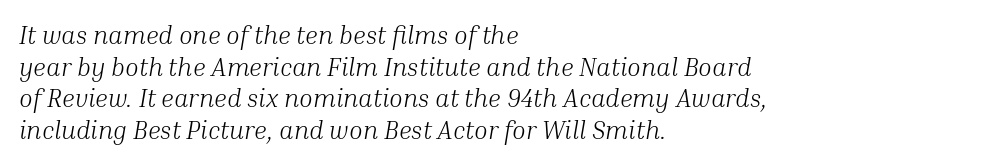
{"italic": "yes", "lean": "right", "slant_degrees": 10, "bold": "no", "underline": "no", "align": "left", "line_spacing": "normal", "line_spacing_ratio": 1.27, "letter_spacing": "normal", "letter_spacing_em": 0.0, "glyph_px": 25}
